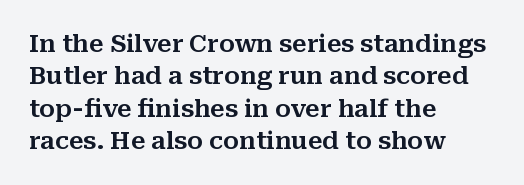
The image shows 24 px text type, upright; set left-aligned, normal line spacing (1.35x), normal letter spacing, not underlined.
